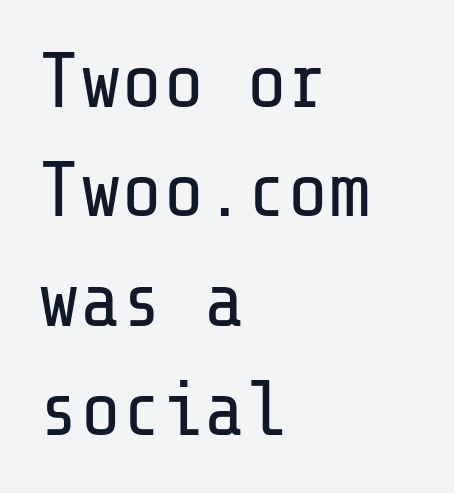
The image shows 77 px regular-weight sans-serif type, upright; set left-aligned, normal line spacing (1.42x), normal letter spacing, not underlined; low stroke contrast and a medium x-height.
